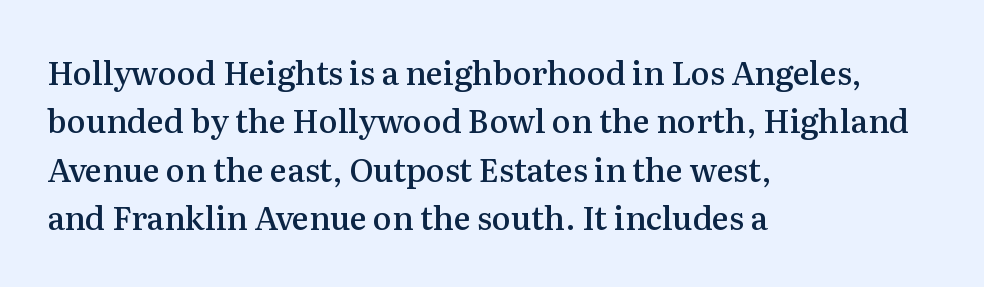
Q: Is the text bold? A: Semi-bold.
Q: Is the text italic (slanted)? A: No, it is upright.
Q: Is the typeface a serif or a sans-serif typeface? A: Serif.
Q: Is the text underlined? A: No.
Q: How is the paragraph aligned? A: Left-aligned.
Q: Is the spacing between letters normal or unusually wide? A: Normal.
Q: Is the spacing between lines tight, normal or loose? A: Normal.
Q: Width (condensed, normal, or wide)? A: Normal.
Q: Stroke contrast? A: Medium.
Q: x-height? A: Medium.
Q: Monospaced? A: No.
